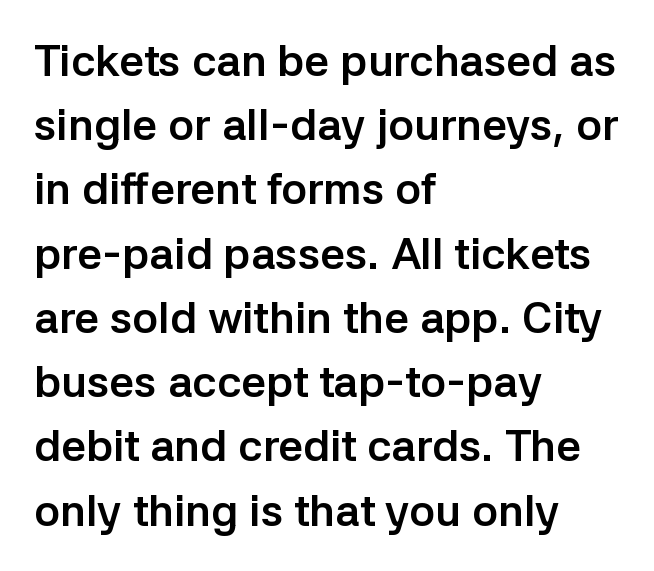
The image shows 44 px semibold sans-serif type, upright; set left-aligned, normal line spacing (1.46x), normal letter spacing, not underlined; low stroke contrast and a medium x-height.
